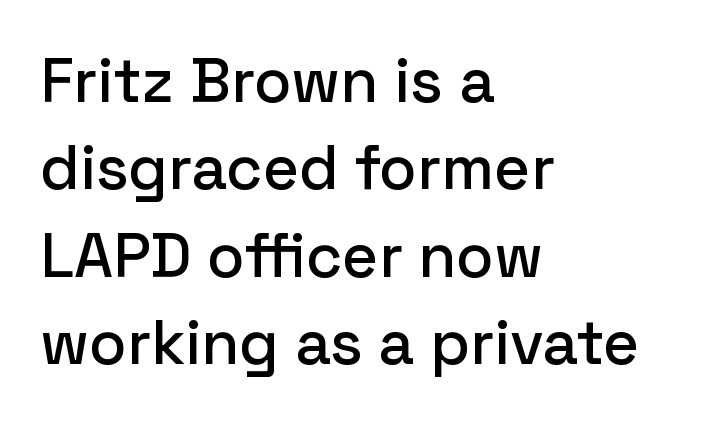
Q: Is the text italic (slanted)? A: No, it is upright.
Q: Is the typeface a serif or a sans-serif typeface? A: Sans-serif.
Q: Is the text underlined? A: No.
Q: How is the paragraph aligned? A: Left-aligned.
Q: Is the spacing between letters normal or unusually wide? A: Normal.
Q: Is the spacing between lines tight, normal or loose? A: Normal.
Q: Width (condensed, normal, or wide)? A: Normal.
Q: Stroke contrast? A: Low.
Q: x-height? A: Medium.
Q: Monospaced? A: No.
